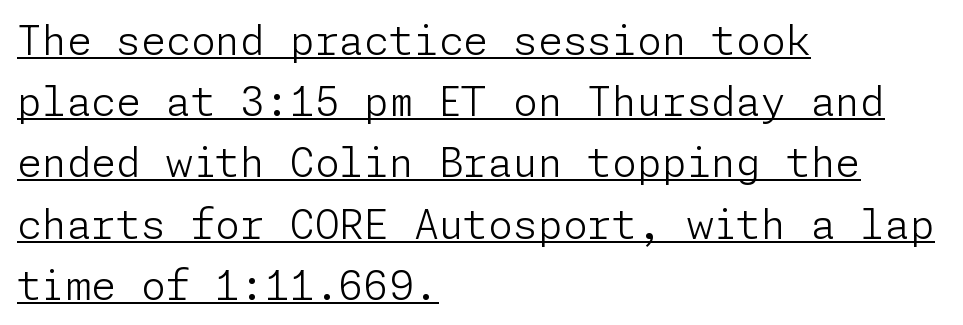
{"serif": "no", "italic": "no", "bold": "no", "weight": "light", "width": "normal", "stroke_contrast": "low", "x_height": "medium", "underline": "yes", "align": "left", "line_spacing": "normal", "line_spacing_ratio": 1.53, "letter_spacing": "normal", "letter_spacing_em": 0.0, "glyph_px": 40}
